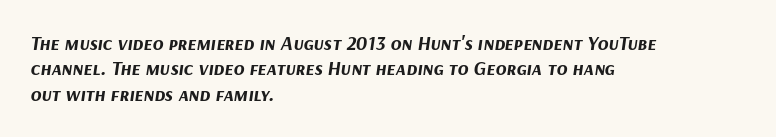
The image shows 20 px bold type, italic (leaning right); set left-aligned, normal line spacing (1.27x), normal letter spacing, not underlined.
